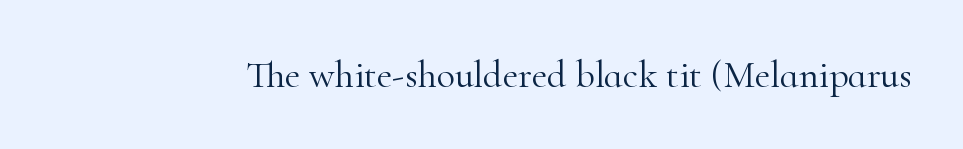
Character widths vary here, with narrow letters taking less room than wide ones. The letters carry serifs — small finishing strokes at the ends of their stems. How are the letters spaced? Ordinarily, with no added tracking. This sample uses an upright cut, with every glyph sitting square on the baseline. The font sits on the lighter half of the weight spectrum, regular included.
